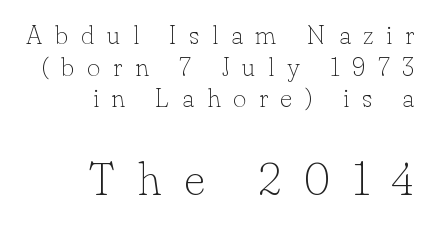
Q: Is the text bold? A: No.
Q: Is the text italic (slanted)? A: No, it is upright.
Q: Is the typeface a serif or a sans-serif typeface? A: Serif.
Q: Is the text underlined? A: No.
Q: How is the paragraph aligned? A: Right-aligned.
Q: Is the spacing between letters normal or unusually wide? A: Unusually wide.
Q: Which block of text is set in a larger size, the first (top) or the second (bottom)? A: The second (bottom) one.
Q: Width (condensed, normal, or wide)? A: Normal.
Q: Stroke contrast? A: Low.
Q: x-height? A: Small.
Q: Monospaced? A: No.
